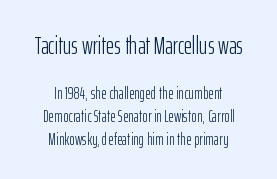
The image shows 25 px text type, upright; set centered, normal line spacing (1.36x), normal letter spacing, not underlined; the first (top) block is 1.47x larger.
